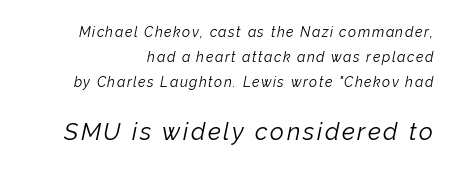
Q: Is the text bold? A: No.
Q: Is the text italic (slanted)? A: Yes, it leans right by about 12 degrees.
Q: Is the text underlined? A: No.
Q: How is the paragraph aligned? A: Right-aligned.
Q: Which block of text is set in a larger size, the first (top) or the second (bottom)? A: The second (bottom) one.
